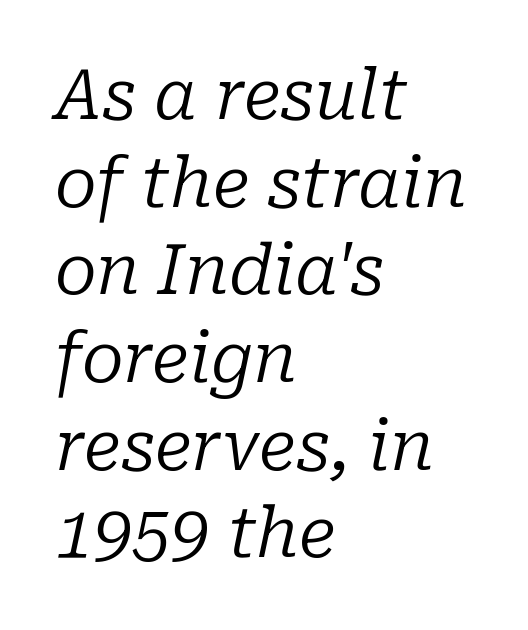
The image shows 69 px regular-weight serif type, italic (leaning right); set left-aligned, normal line spacing (1.27x), normal letter spacing, not underlined; low stroke contrast and a medium x-height.
